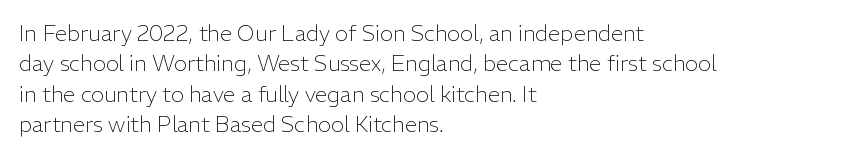
A quiet, ordinary-to-light weight characterises the typeface. The text block is weighted toward the left margin, trailing off unevenly rightward. This rendering leaves character spacing at its baseline value. Characters remain perfectly vertical along every line. The strip under each line holds only bare page.
